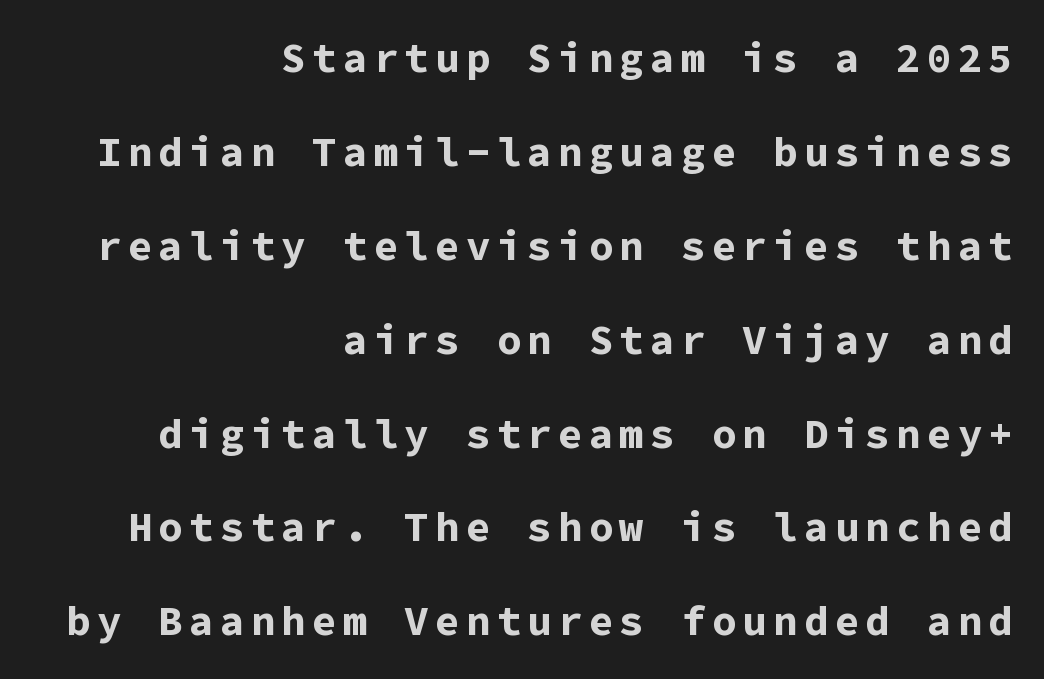
The image shows 41 px bold sans-serif type, upright, monospaced; set right-aligned, loose line spacing (2.29x), not underlined; low stroke contrast and a medium x-height.
